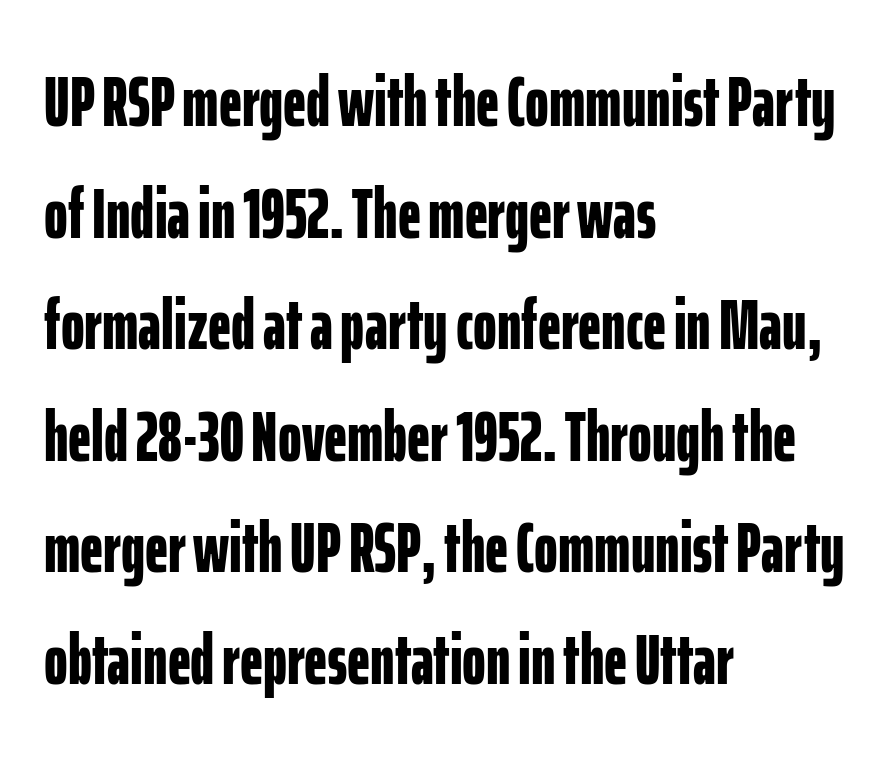
Q: Is the text bold? A: Yes.
Q: Is the text italic (slanted)? A: No, it is upright.
Q: Is the typeface a serif or a sans-serif typeface? A: Sans-serif.
Q: Is the text underlined? A: No.
Q: How is the paragraph aligned? A: Left-aligned.
Q: Is the spacing between letters normal or unusually wide? A: Normal.
Q: Is the spacing between lines tight, normal or loose? A: Normal.
Q: Width (condensed, normal, or wide)? A: Condensed.
Q: Stroke contrast? A: Low.
Q: x-height? A: Medium.
Q: Monospaced? A: No.
